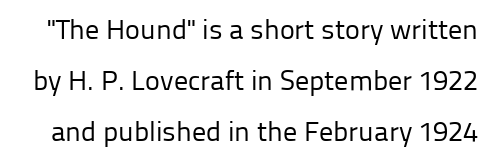
{"serif": "no", "italic": "no", "bold": "no", "weight": "regular", "width": "normal", "stroke_contrast": "low", "x_height": "medium", "monospaced": "no", "underline": "no", "line_spacing_ratio": 1.82, "letter_spacing": "normal", "letter_spacing_em": 0.0, "glyph_px": 28}
